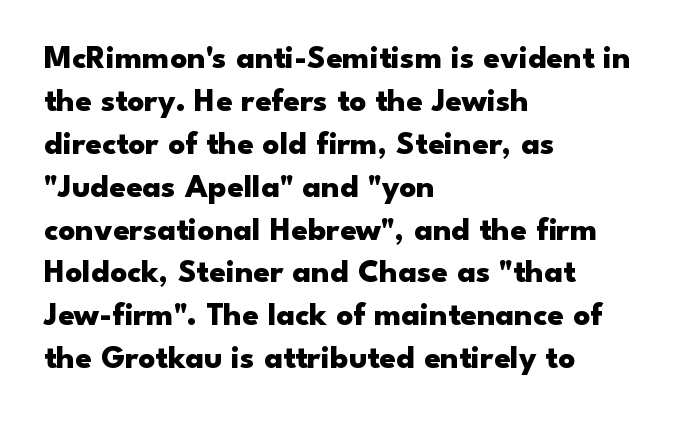
Each line starts at the same left margin while the right side varies. Every stem runs plumb, perpendicular to the baseline. This sample has the flowing, uneven cadence of proportional lettering. Nope, no serifs anywhere on these letters. Stroke thickness is high; the sample reads as a true bold.
